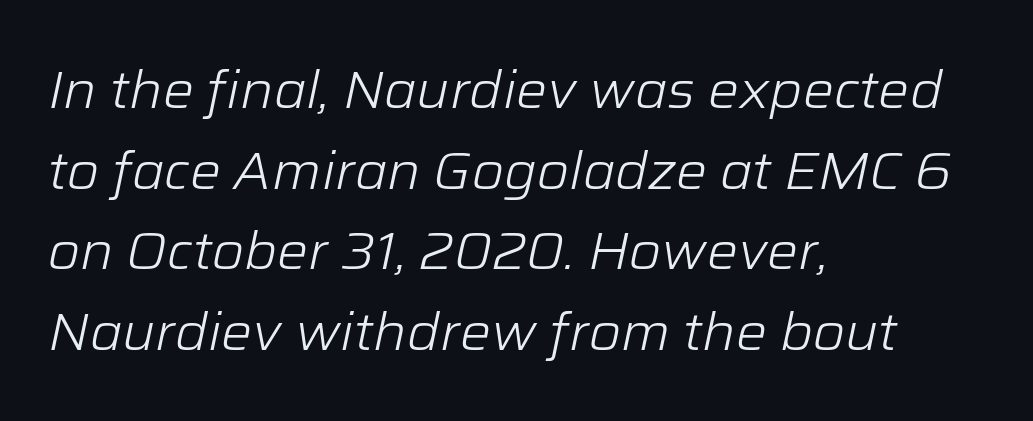
Q: Is the text bold? A: No.
Q: Is the text italic (slanted)? A: Yes, it leans right by about 12 degrees.
Q: Is the text underlined? A: No.
Q: How is the paragraph aligned? A: Left-aligned.
Q: Is the spacing between letters normal or unusually wide? A: Normal.
Q: Is the spacing between lines tight, normal or loose? A: Normal.
Q: Width (condensed, normal, or wide)? A: Normal.
Q: Stroke contrast? A: Low.
Q: x-height? A: Medium.
Q: Monospaced? A: No.
